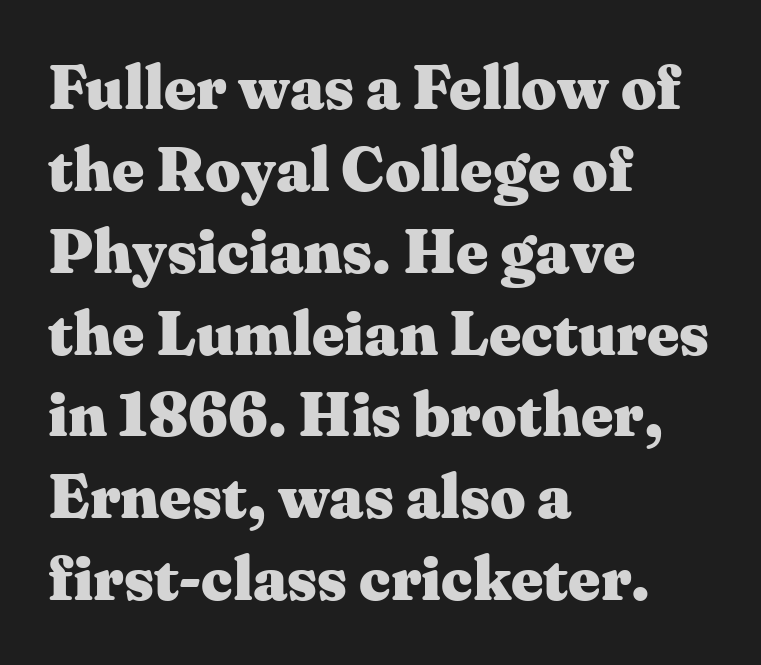
Q: Is the text bold? A: Yes.
Q: Is the text italic (slanted)? A: No, it is upright.
Q: Is the typeface a serif or a sans-serif typeface? A: Serif.
Q: Is the text underlined? A: No.
Q: How is the paragraph aligned? A: Left-aligned.
Q: Is the spacing between letters normal or unusually wide? A: Normal.
Q: Is the spacing between lines tight, normal or loose? A: Normal.
Q: Width (condensed, normal, or wide)? A: Wide.
Q: Stroke contrast? A: Medium.
Q: x-height? A: Medium.
Q: Monospaced? A: No.
